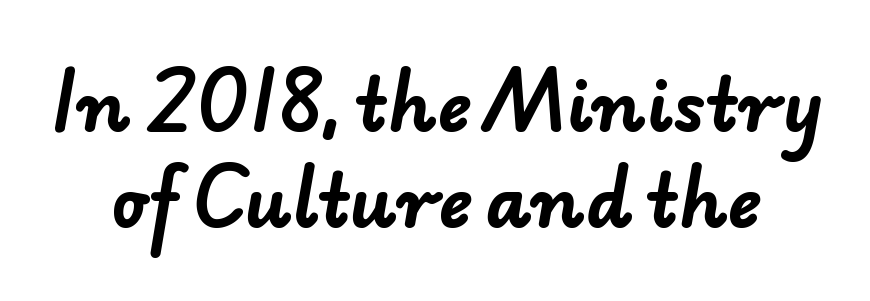
The image shows 71 px bold sans-serif type; set normal line spacing (1.35x), normal letter spacing, not underlined; low stroke contrast and a small x-height.
